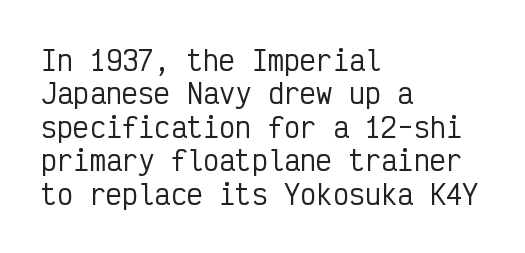
The image shows 27 px text type, upright; set left-aligned, line spacing 1.24x, normal letter spacing, not underlined.
